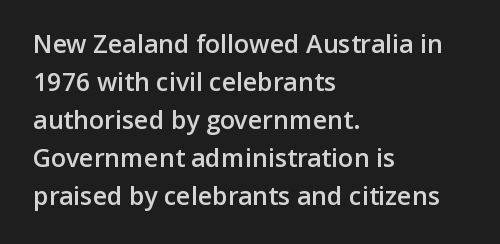
Q: Is the text bold? A: Semi-bold.
Q: Is the text italic (slanted)? A: No, it is upright.
Q: Is the text underlined? A: No.
Q: How is the paragraph aligned? A: Left-aligned.
Q: Is the spacing between letters normal or unusually wide? A: Normal.
Q: Is the spacing between lines tight, normal or loose? A: Normal.
